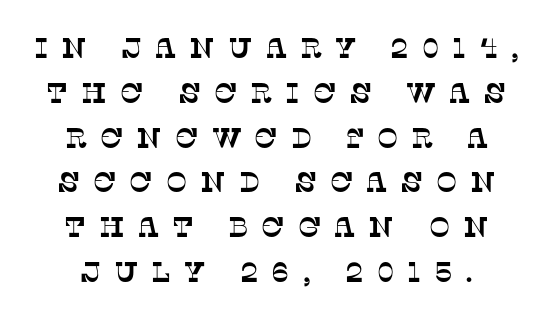
The image shows 28 px serif type; set normal line spacing (1.6x), unusually wide letter spacing (+0.46 em), not underlined; low stroke contrast and a large x-height.
